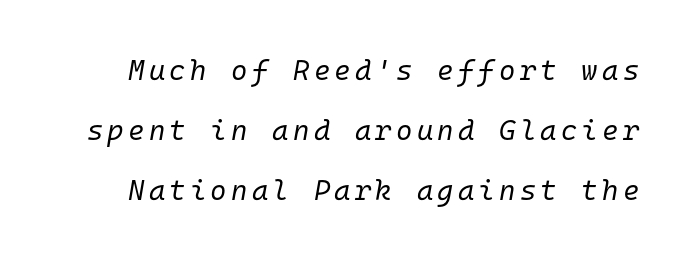
Leading: increased. The baseline area is clear. The axis of the letterforms is tilted away from vertical. Stems and bowls with no extra thickness — not bold. You could count columns in this text — the font is strictly monospaced.
